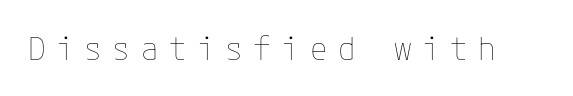
Q: Is the text bold? A: No.
Q: Is the text italic (slanted)? A: No, it is upright.
Q: Is the text underlined? A: No.
Q: Is the spacing between letters normal or unusually wide? A: Unusually wide.
Q: Width (condensed, normal, or wide)? A: Normal.
Q: Stroke contrast? A: Low.
Q: x-height? A: Medium.
